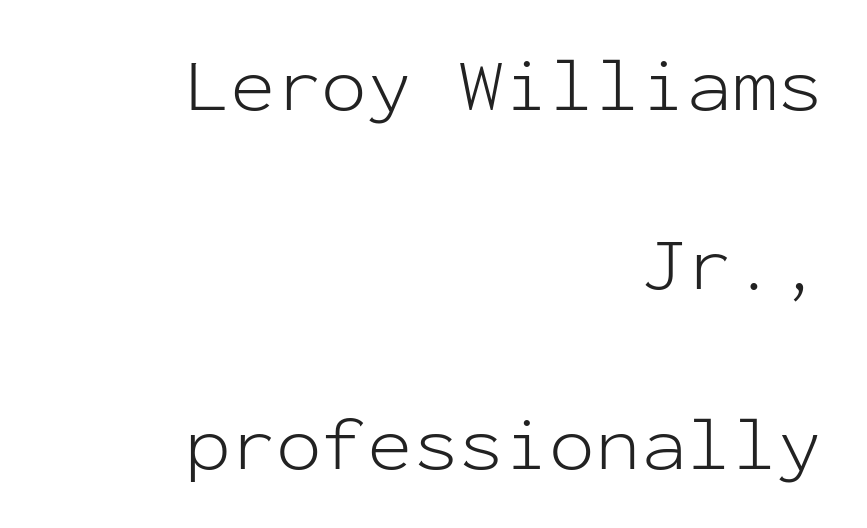
{"serif": "no", "italic": "no", "bold": "no", "weight": "light", "width": "normal", "stroke_contrast": "low", "x_height": "medium", "monospaced": "yes", "underline": "no", "align": "right", "line_spacing": "loose", "line_spacing_ratio": 2.36, "letter_spacing": "normal", "letter_spacing_em": 0.0, "glyph_px": 76}
